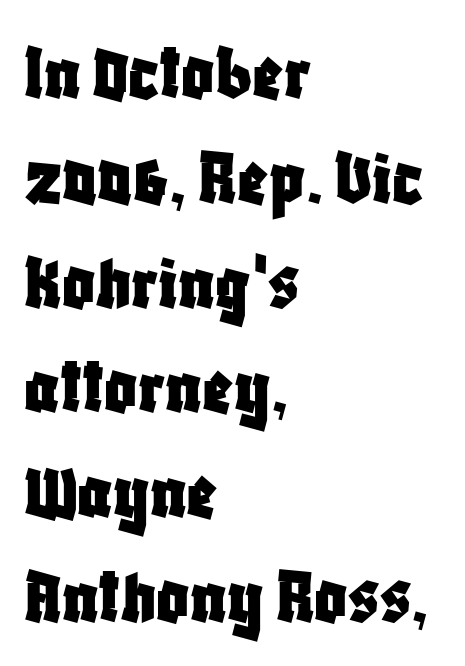
The image shows 80 px condensed sans-serif type, upright; set left-aligned, normal line spacing (1.31x), normal letter spacing, not underlined; low stroke contrast and a large x-height.
